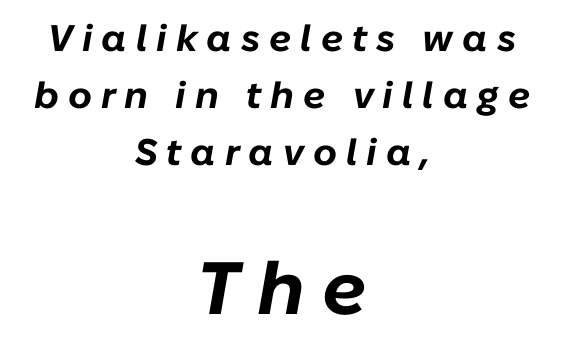
The image shows 74 px bold type, italic (leaning right); set centered, normal line spacing (1.54x), unusually wide letter spacing (+0.24 em), not underlined; the second (bottom) block is 2.0x larger; low stroke contrast and a medium x-height.
